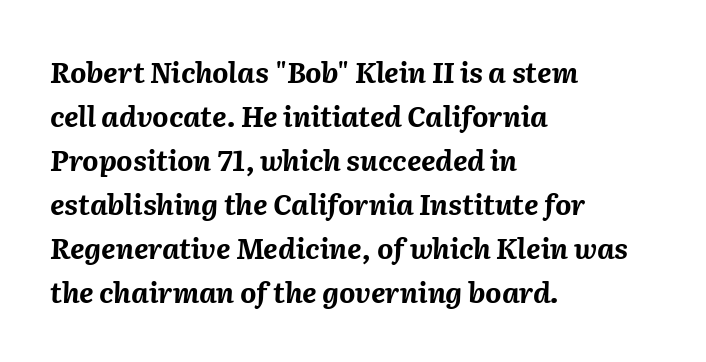
Q: Is the text bold? A: Yes.
Q: Is the text italic (slanted)? A: Yes, it leans right by about 2 degrees.
Q: Is the text underlined? A: No.
Q: How is the paragraph aligned? A: Left-aligned.
Q: Is the spacing between letters normal or unusually wide? A: Normal.
Q: Is the spacing between lines tight, normal or loose? A: Normal.
Q: Width (condensed, normal, or wide)? A: Normal.
Q: Stroke contrast? A: Medium.
Q: x-height? A: Medium.
Q: Monospaced? A: No.
